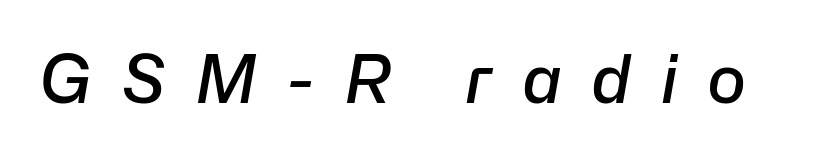
Q: Is the text bold? A: Semi-bold.
Q: Is the text italic (slanted)? A: Yes, it leans right by about 10 degrees.
Q: Is the text underlined? A: No.
Q: Is the spacing between letters normal or unusually wide? A: Unusually wide.
Q: Width (condensed, normal, or wide)? A: Normal.
Q: Stroke contrast? A: Low.
Q: x-height? A: Medium.
Q: Monospaced? A: No.
